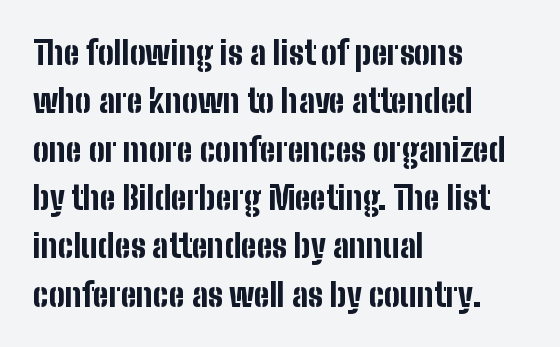
In terms of leading, this rendering sits right in the middle. Heft: maximum for text — a bold. This rendering features lettering with no underline. This rendering employs a face without finishing strokes, i.e., a sans-serif. The text block is weighted toward the left margin, trailing off unevenly rightward.
